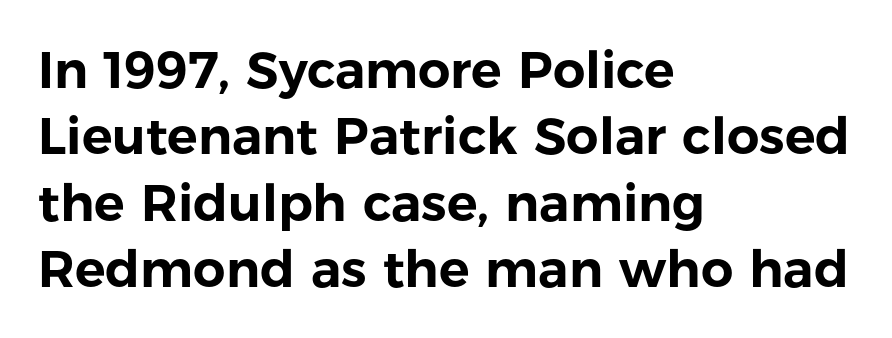
This sample uses an upright cut, with every glyph sitting square on the baseline. Just letters on the line, the space beneath them empty. The rendering uses natural spacing where letterforms have individual widths. Observe the ordinary spacing: letters are neighbours, not strangers. Vertical spacing — default. Each letter's strokes conclude bluntly, with no projecting serifs.
